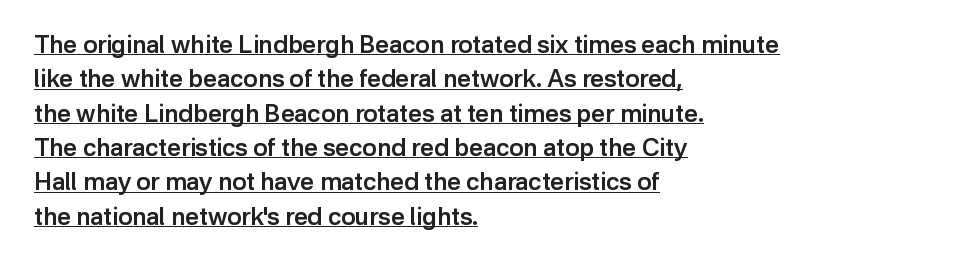
Q: Is the text bold? A: Semi-bold.
Q: Is the text italic (slanted)? A: No, it is upright.
Q: Is the text underlined? A: Yes.
Q: How is the paragraph aligned? A: Left-aligned.
Q: Is the spacing between letters normal or unusually wide? A: Normal.
Q: Is the spacing between lines tight, normal or loose? A: Normal.
